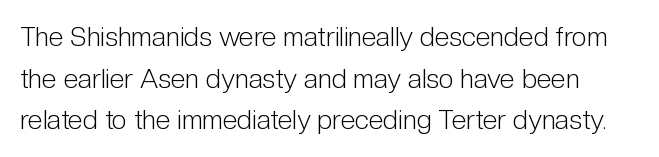
The image shows 27 px text type, upright; set normal line spacing (1.54x), normal letter spacing, not underlined.
